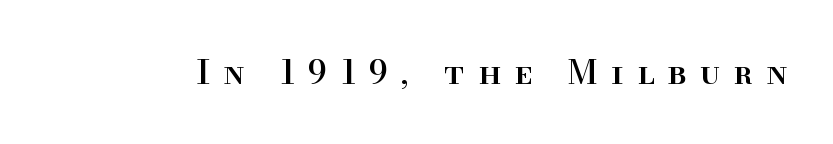
{"serif": "yes", "italic": "no", "width": "normal", "stroke_contrast": "high", "x_height": "small", "monospaced": "no", "underline": "no", "letter_spacing": "wide", "letter_spacing_em": 0.41, "glyph_px": 33}
